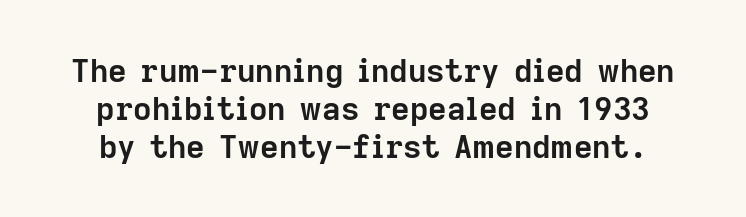
Chunky letters — that's bold for sure. This is the regular roman posture of the typeface. Short note: letters normally spaced. I'd call this a sans setting — the letters go barefoot. Decoration check: the copy has no underline.
